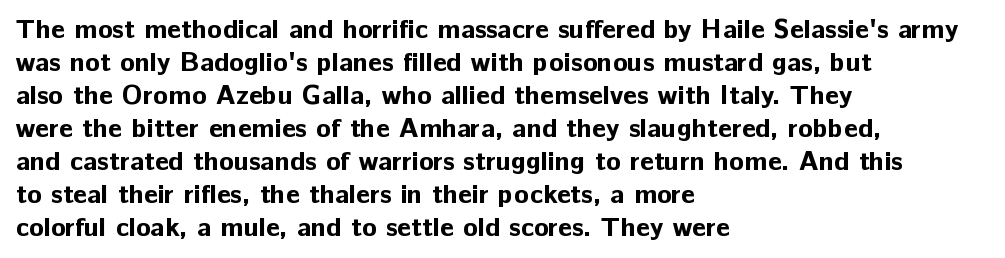
{"italic": "no", "bold": "yes", "underline": "no", "align": "left", "line_spacing_ratio": 1.22, "letter_spacing": "normal", "letter_spacing_em": 0.0, "glyph_px": 27}
